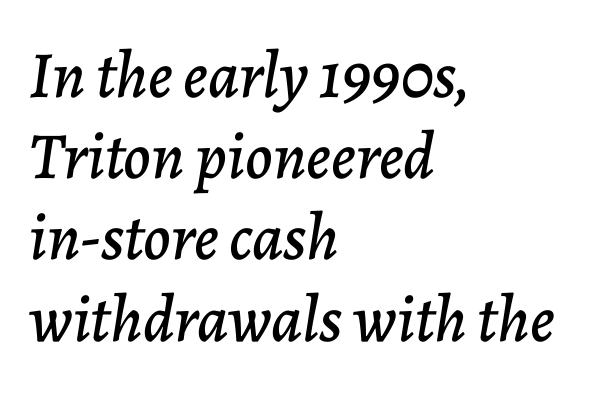
The image shows 66 px text type, italic (leaning right); set left-aligned, line spacing 1.23x, normal letter spacing, not underlined; low stroke contrast and a medium x-height.
